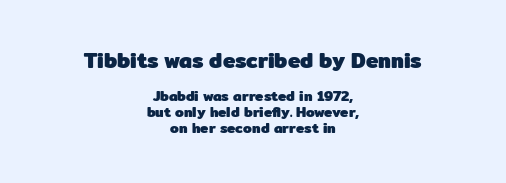
The image shows 21 px bold type, upright; set centered, tight line spacing (1.15x), normal letter spacing, not underlined; the first (top) block is 1.5x larger.
